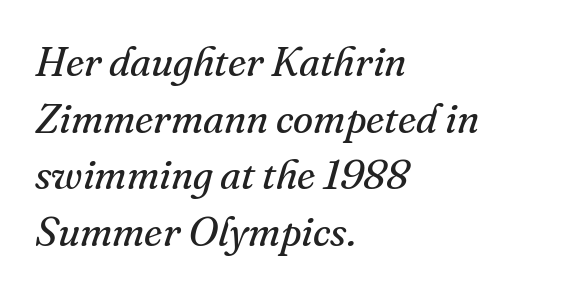
The rows are spaced the way most documents space them. Compared with ordinary roman type, these characters are visibly tilted. Layout note: lines flush left. The line texture is even and compact thanks to regular tracking. Lines of text with bare space underneath. The typeface chosen for these lines features serifs.
